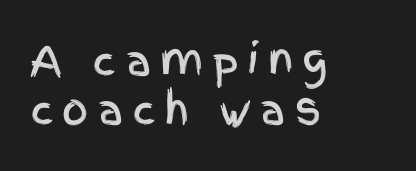
{"serif": "no", "italic": "no", "width": "condensed", "x_height": "large", "monospaced": "no", "underline": "no", "align": "left", "line_spacing_ratio": 1.2, "letter_spacing": "wide", "letter_spacing_em": 0.2, "glyph_px": 41}
